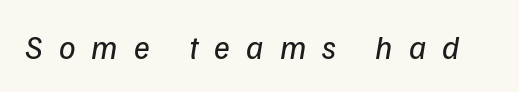
Students, note that the glyphs here are deliberately spaced far apart. Bold? No — there's no thickening of the strokes. The rendering shows plain stroke endings on the letterforms — a sans-serif design. Looks like regular typesetting: each glyph gets only the width it needs.
